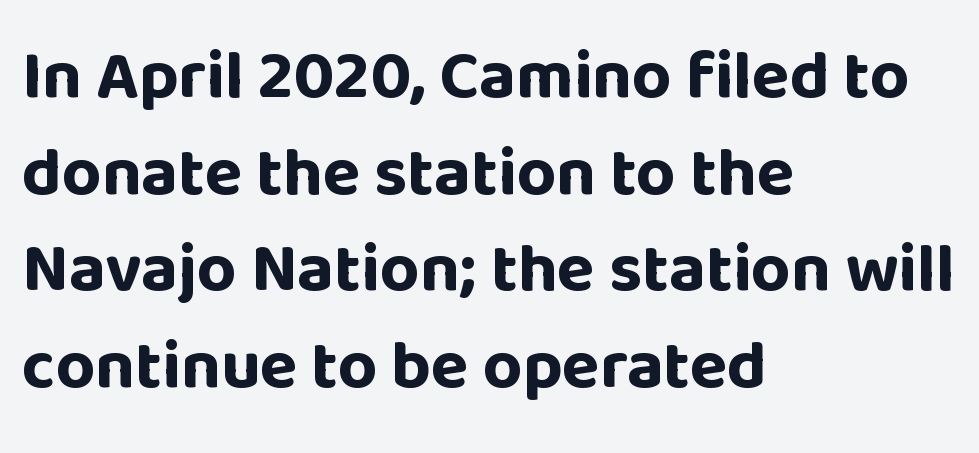
{"serif": "no", "italic": "no", "bold": "yes", "weight": "bold", "width": "normal", "stroke_contrast": "low", "x_height": "large", "monospaced": "no", "underline": "no", "align": "left", "line_spacing": "normal", "line_spacing_ratio": 1.4, "letter_spacing": "normal", "letter_spacing_em": 0.0, "glyph_px": 69}
